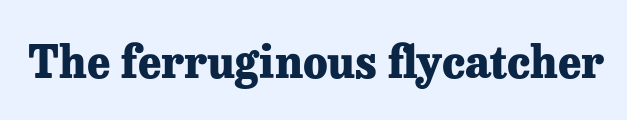
The image shows 44 px heavy serif type, upright; set normal letter spacing, not underlined; low stroke contrast and a medium x-height.
